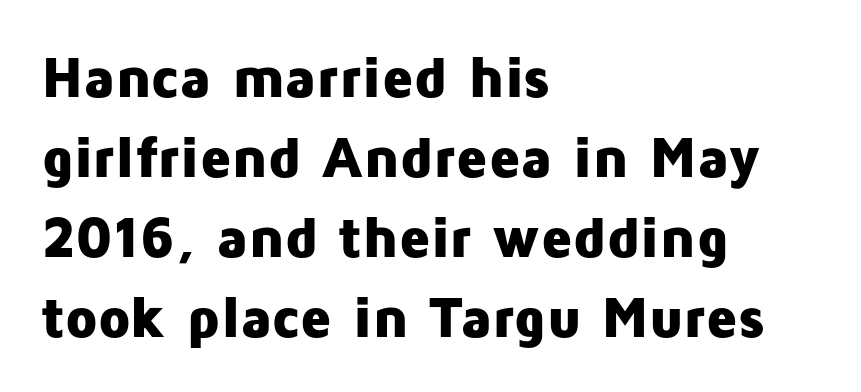
The image shows 58 px heavy sans-serif type, upright; set left-aligned, normal line spacing (1.38x), normal letter spacing, not underlined; low stroke contrast and a medium x-height.
